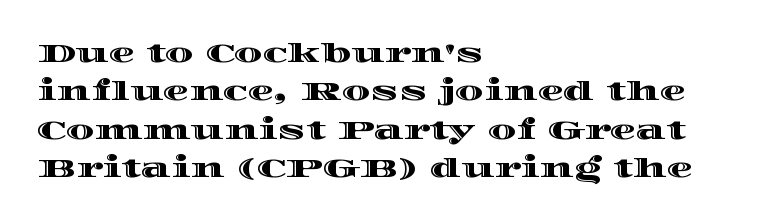
{"italic": "no", "underline": "no", "align": "left", "line_spacing": "normal", "line_spacing_ratio": 1.48, "letter_spacing": "normal", "letter_spacing_em": 0.0, "glyph_px": 26}
